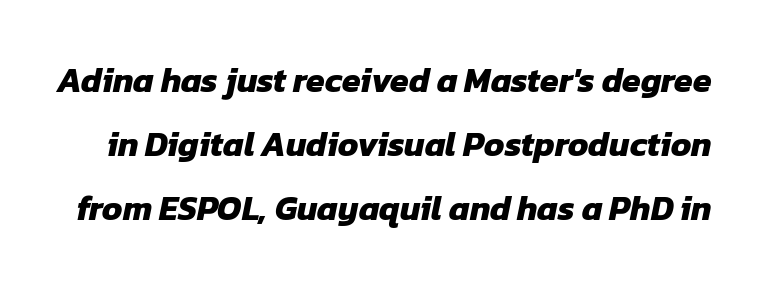
The image shows 34 px heavy sans-serif type; set line spacing 1.88x, normal letter spacing, not underlined; low stroke contrast and a medium x-height.
